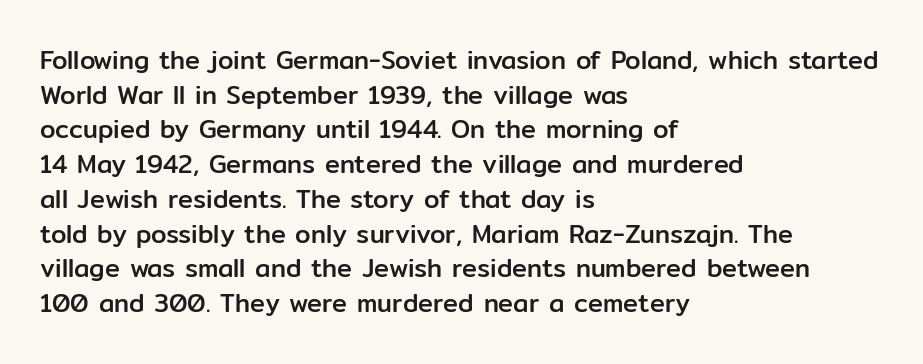
{"italic": "no", "underline": "no", "align": "left", "line_spacing": "normal", "line_spacing_ratio": 1.39, "letter_spacing": "normal", "letter_spacing_em": 0.0, "glyph_px": 25}
